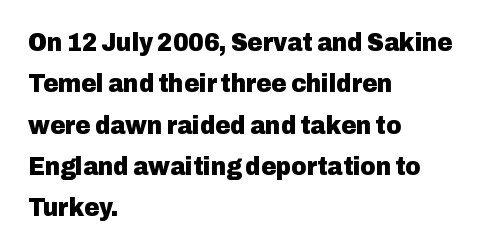
Q: Is the text bold? A: Yes.
Q: Is the text italic (slanted)? A: No, it is upright.
Q: Is the text underlined? A: No.
Q: How is the paragraph aligned? A: Left-aligned.
Q: Is the spacing between letters normal or unusually wide? A: Normal.
Q: Is the spacing between lines tight, normal or loose? A: Normal.
